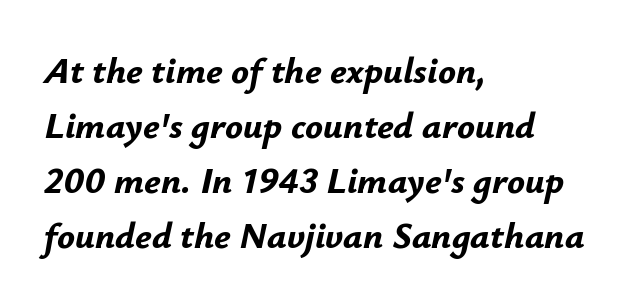
The rendering keeps characters at their native spacing. The letters advance in unequal steps, a hallmark of proportional type. The font is running at its bold setting. The block of text has a typical density, with ordinary space between rows. The lettering tilts uniformly, giving the passage an italic look. Teacher's note: observe the even left margin — that is flush-left alignment.
